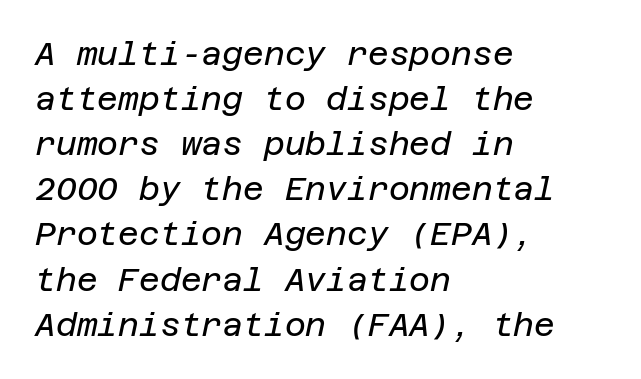
Q: Is the text bold? A: No.
Q: Is the text italic (slanted)? A: Yes, it leans right by about 12 degrees.
Q: Is the text underlined? A: No.
Q: How is the paragraph aligned? A: Left-aligned.
Q: Is the spacing between letters normal or unusually wide? A: Normal.
Q: Is the spacing between lines tight, normal or loose? A: Normal.
Q: Width (condensed, normal, or wide)? A: Normal.
Q: Stroke contrast? A: Low.
Q: x-height? A: Large.
